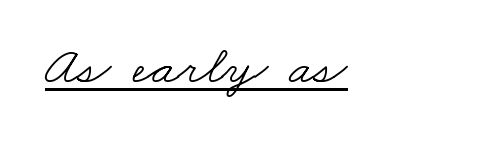
Q: Is the text bold? A: No.
Q: Is the typeface a serif or a sans-serif typeface? A: Serif.
Q: Is the text underlined? A: Yes.
Q: Is the spacing between letters normal or unusually wide? A: Normal.
Q: Width (condensed, normal, or wide)? A: Wide.
Q: Stroke contrast? A: Low.
Q: x-height? A: Small.
Q: Monospaced? A: No.
